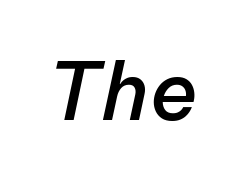
If you drew a line through each stem, it would be angled. The font is running at a semibold setting, under full bold. Look at the tracking — it's just the regular setting, nothing added. Plain, unruled lines of type. A typesetter would call this proportional, since set widths differ per character.
